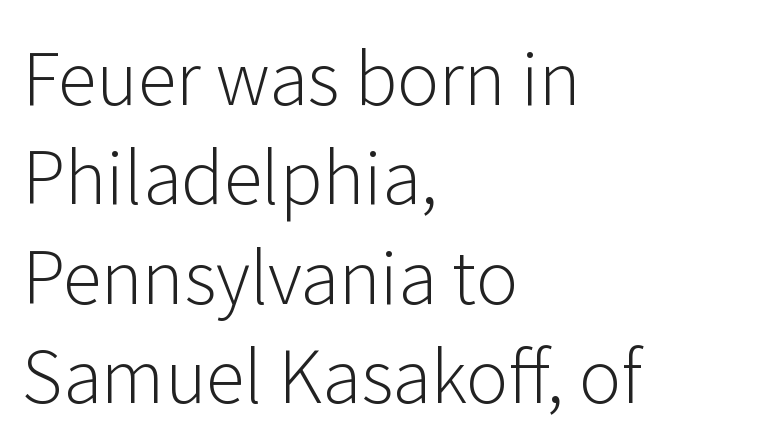
The image shows 71 px light sans-serif type, upright; set left-aligned, normal line spacing (1.4x), normal letter spacing, not underlined; low stroke contrast and a medium x-height.
